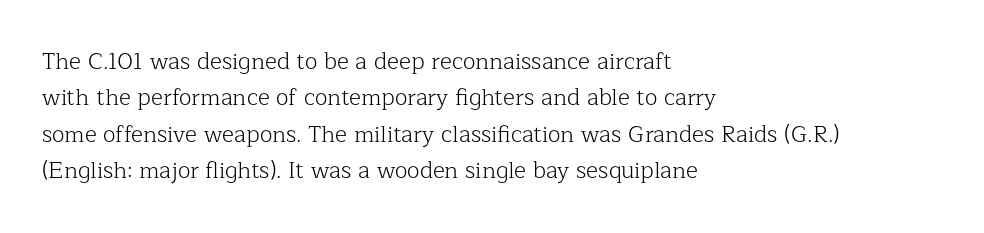
Q: Is the text bold? A: No.
Q: Is the text italic (slanted)? A: No, it is upright.
Q: Is the text underlined? A: No.
Q: How is the paragraph aligned? A: Left-aligned.
Q: Is the spacing between letters normal or unusually wide? A: Normal.
Q: Is the spacing between lines tight, normal or loose? A: Normal.
